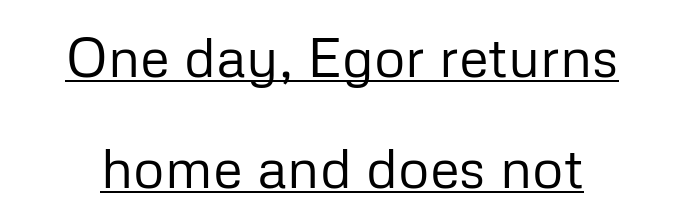
Q: Is the text bold? A: No.
Q: Is the text italic (slanted)? A: No, it is upright.
Q: Is the typeface a serif or a sans-serif typeface? A: Sans-serif.
Q: Is the text underlined? A: Yes.
Q: Is the spacing between letters normal or unusually wide? A: Normal.
Q: Is the spacing between lines tight, normal or loose? A: Loose.
Q: Width (condensed, normal, or wide)? A: Normal.
Q: Stroke contrast? A: Low.
Q: x-height? A: Medium.
Q: Monospaced? A: No.
